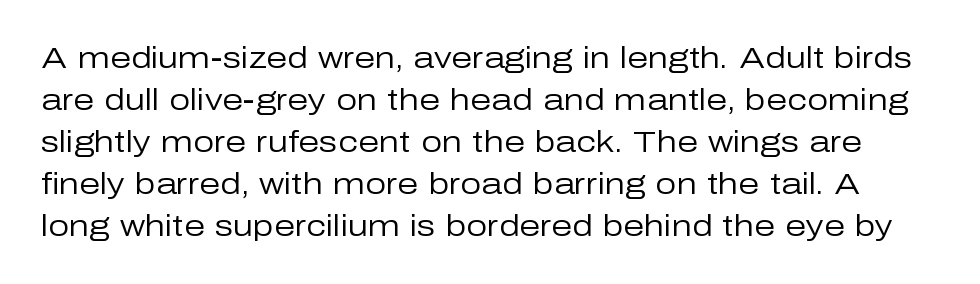
The image shows 30 px regular-weight sans-serif type, upright; set normal line spacing (1.4x), normal letter spacing, not underlined; low stroke contrast and a medium x-height.
